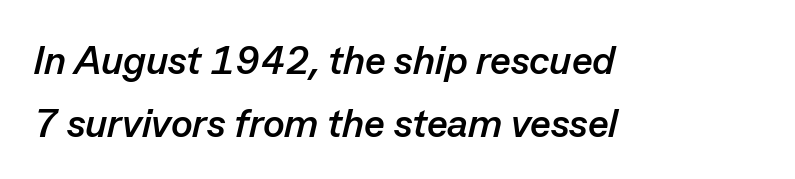
The image shows 40 px semibold type, italic (leaning right); set left-aligned, normal line spacing (1.57x), normal letter spacing, not underlined; low stroke contrast and a medium x-height.
